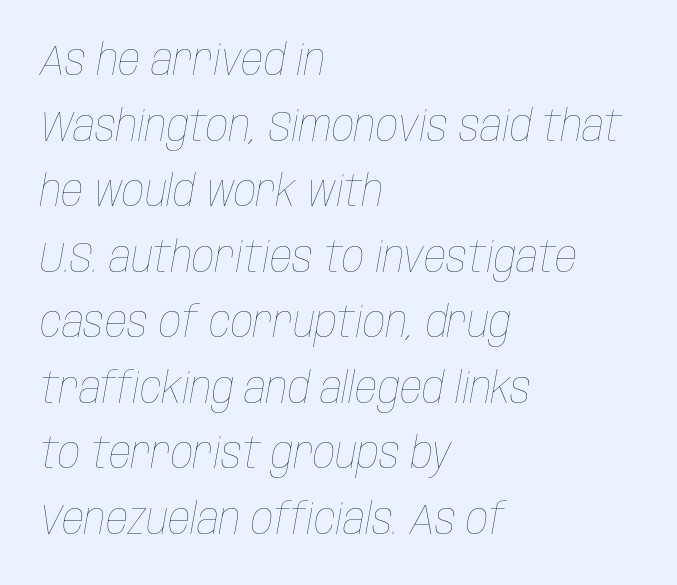
Q: Is the text bold? A: No.
Q: Is the text italic (slanted)? A: Yes, it leans right by about 10 degrees.
Q: Is the text underlined? A: No.
Q: How is the paragraph aligned? A: Left-aligned.
Q: Is the spacing between letters normal or unusually wide? A: Normal.
Q: Is the spacing between lines tight, normal or loose? A: Normal.
Q: Width (condensed, normal, or wide)? A: Condensed.
Q: Stroke contrast? A: Low.
Q: x-height? A: Large.
Q: Monospaced? A: No.
